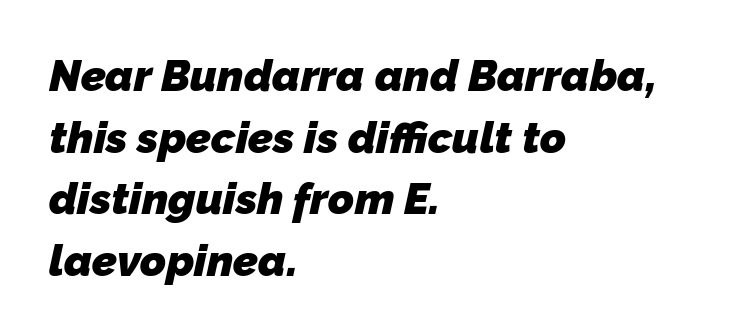
Q: Is the text bold? A: Yes.
Q: Is the typeface a serif or a sans-serif typeface? A: Sans-serif.
Q: Is the text underlined? A: No.
Q: How is the paragraph aligned? A: Left-aligned.
Q: Is the spacing between letters normal or unusually wide? A: Normal.
Q: Is the spacing between lines tight, normal or loose? A: Normal.
Q: Width (condensed, normal, or wide)? A: Normal.
Q: Stroke contrast? A: Low.
Q: x-height? A: Medium.
Q: Monospaced? A: No.
